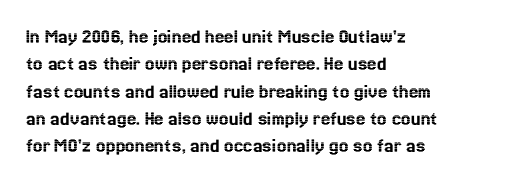
{"italic": "no", "underline": "no", "align": "left", "line_spacing": "normal", "line_spacing_ratio": 1.3, "letter_spacing": "normal", "letter_spacing_em": 0.0, "glyph_px": 21}
